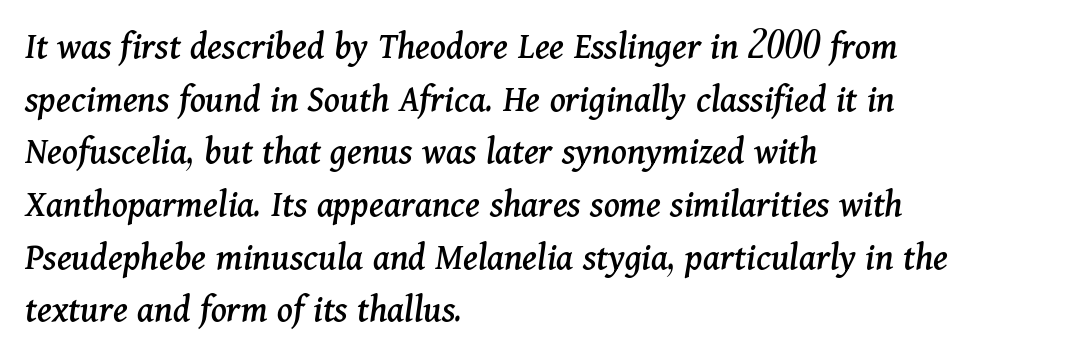
The image shows 39 px serif type, italic (leaning right); set left-aligned, normal line spacing (1.35x), normal letter spacing, not underlined; medium stroke contrast and a medium x-height.
